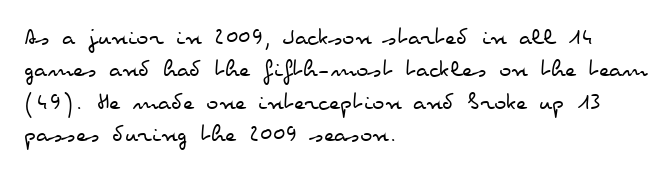
{"italic": "no", "bold": "no", "underline": "no", "align": "left", "line_spacing": "normal", "line_spacing_ratio": 1.25, "letter_spacing": "normal", "letter_spacing_em": 0.0, "glyph_px": 26}
